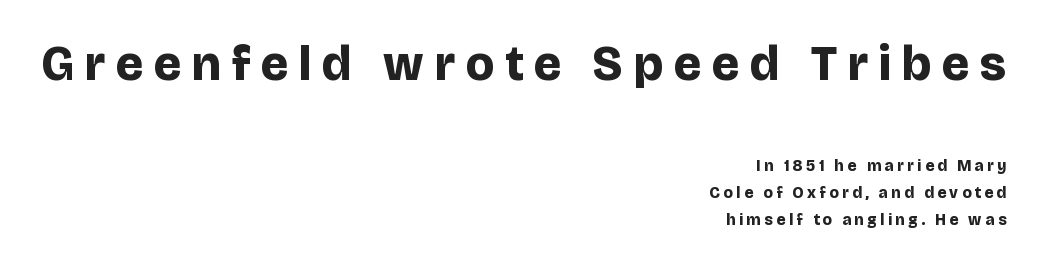
The image shows 49 px bold sans-serif type, upright; set right-aligned, normal line spacing (1.69x), unusually wide letter spacing (+0.22 em), not underlined; the first (top) block is 3.06x larger; low stroke contrast and a large x-height.
